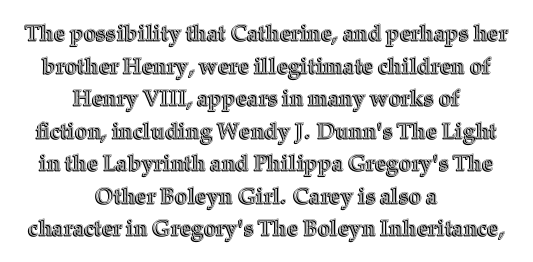
Q: Is the text italic (slanted)? A: No, it is upright.
Q: Is the text underlined? A: No.
Q: How is the paragraph aligned? A: Centered.
Q: Is the spacing between letters normal or unusually wide? A: Normal.
Q: Is the spacing between lines tight, normal or loose? A: Normal.
